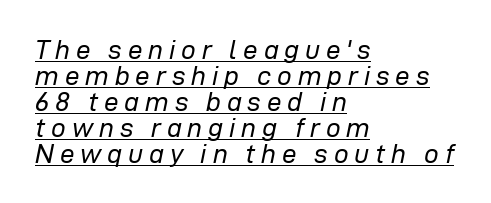
Q: Is the text bold? A: No.
Q: Is the text italic (slanted)? A: Yes, it leans right by about 12 degrees.
Q: Is the text underlined? A: Yes.
Q: How is the paragraph aligned? A: Left-aligned.
Q: Is the spacing between letters normal or unusually wide? A: Unusually wide.
Q: Is the spacing between lines tight, normal or loose? A: Tight.
